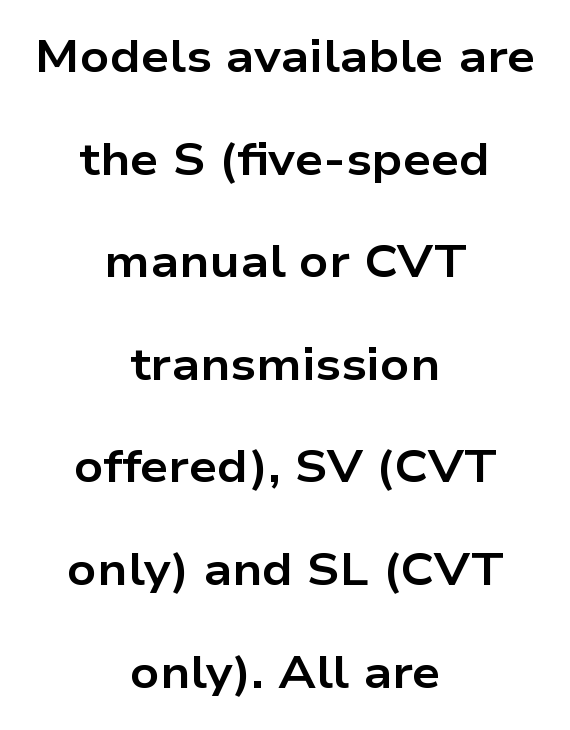
Q: Is the text bold? A: Yes.
Q: Is the text italic (slanted)? A: No, it is upright.
Q: Is the typeface a serif or a sans-serif typeface? A: Sans-serif.
Q: Is the text underlined? A: No.
Q: How is the paragraph aligned? A: Centered.
Q: Is the spacing between letters normal or unusually wide? A: Normal.
Q: Is the spacing between lines tight, normal or loose? A: Loose.
Q: Width (condensed, normal, or wide)? A: Wide.
Q: Stroke contrast? A: Low.
Q: x-height? A: Medium.
Q: Monospaced? A: No.
